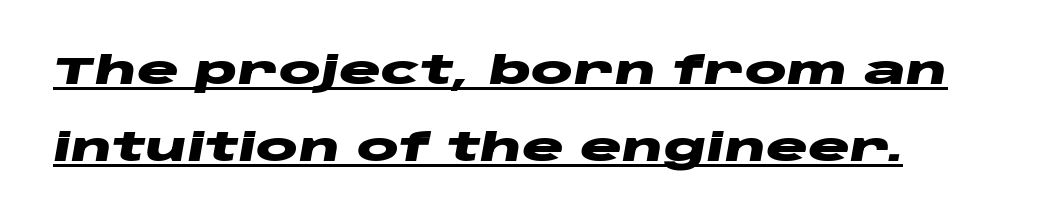
{"italic": "yes", "lean": "right", "slant_degrees": 10, "bold": "yes", "weight": "heavy", "width": "wide", "stroke_contrast": "low", "x_height": "large", "monospaced": "no", "underline": "yes", "align": "left", "line_spacing": "loose", "line_spacing_ratio": 1.97, "letter_spacing": "normal", "letter_spacing_em": 0.0, "glyph_px": 39}
